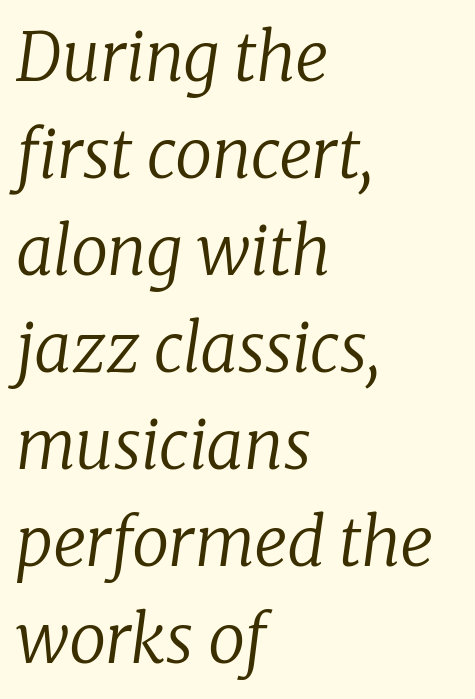
Q: Is the text bold? A: No.
Q: Is the text italic (slanted)? A: Yes, it leans right by about 8 degrees.
Q: Is the typeface a serif or a sans-serif typeface? A: Serif.
Q: Is the text underlined? A: No.
Q: How is the paragraph aligned? A: Left-aligned.
Q: Is the spacing between letters normal or unusually wide? A: Normal.
Q: Is the spacing between lines tight, normal or loose? A: Normal.
Q: Width (condensed, normal, or wide)? A: Normal.
Q: Stroke contrast? A: Low.
Q: x-height? A: Medium.
Q: Monospaced? A: No.
